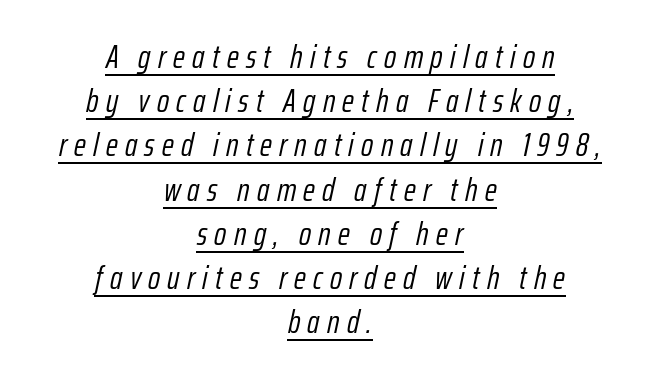
{"italic": "yes", "lean": "right", "slant_degrees": 12, "bold": "no", "weight": "light", "width": "condensed", "stroke_contrast": "low", "x_height": "medium", "monospaced": "no", "underline": "yes", "align": "center", "line_spacing": "normal", "line_spacing_ratio": 1.34, "letter_spacing": "wide", "letter_spacing_em": 0.22, "glyph_px": 33}
